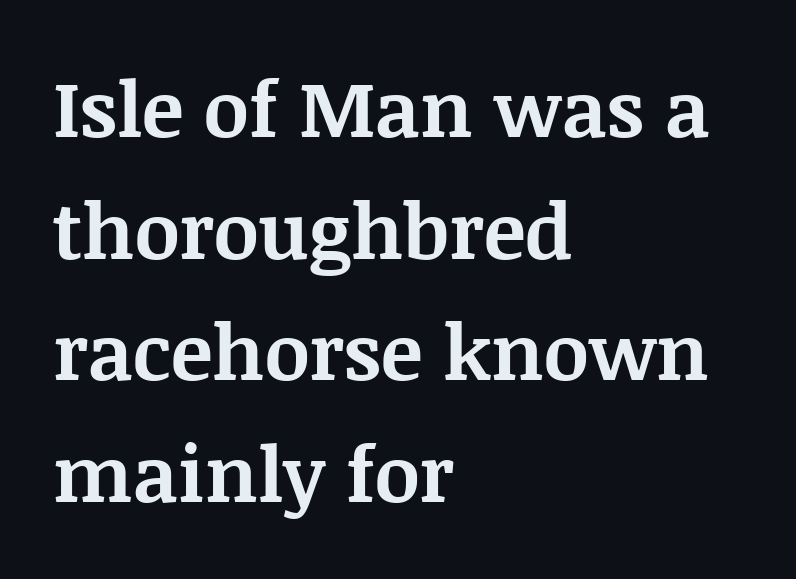
The image shows 78 px bold serif type, upright; set left-aligned, normal line spacing (1.56x), normal letter spacing, not underlined; medium stroke contrast and a large x-height.
